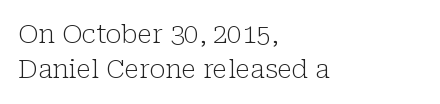
Vertically, the passage feels balanced, rows spaced as you'd expect. No italicization has been applied; the sample stays upright. A bare baseline throughout the passage. Think standard paragraph weight, or any step lighter than that.
